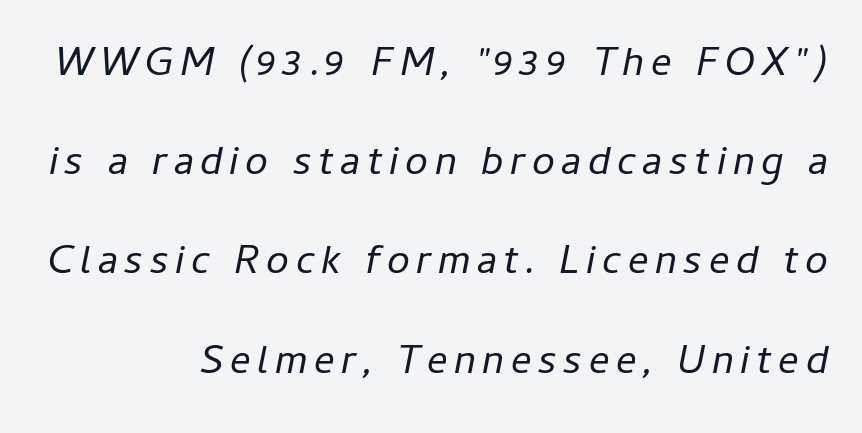
The image shows 41 px regular-weight type, italic (leaning right); set right-aligned, loose line spacing (2.42x), not underlined; low stroke contrast and a medium x-height.
